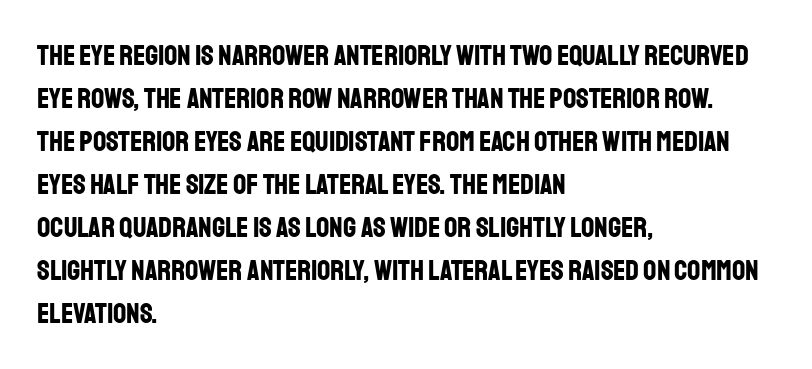
The image shows 29 px bold, condensed sans-serif type, upright; set left-aligned, normal line spacing (1.48x), normal letter spacing, not underlined; low stroke contrast and a large x-height.
